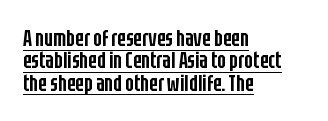
Q: Is the text bold? A: Semi-bold.
Q: Is the text italic (slanted)? A: No, it is upright.
Q: Is the text underlined? A: Yes.
Q: How is the paragraph aligned? A: Left-aligned.
Q: Is the spacing between letters normal or unusually wide? A: Normal.
Q: Is the spacing between lines tight, normal or loose? A: Tight.
